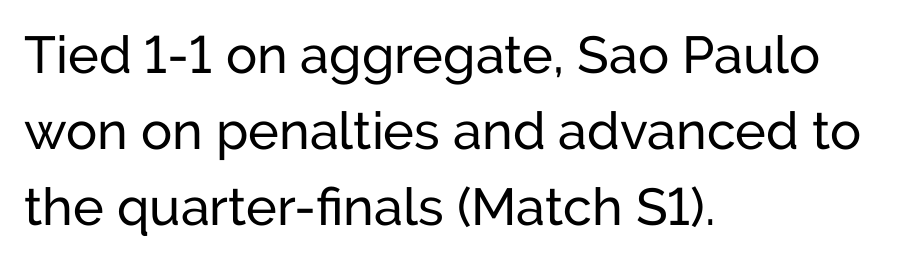
{"serif": "no", "italic": "no", "width": "normal", "stroke_contrast": "low", "x_height": "medium", "monospaced": "no", "underline": "no", "align": "left", "line_spacing": "normal", "line_spacing_ratio": 1.46, "letter_spacing": "normal", "letter_spacing_em": 0.0, "glyph_px": 52}
